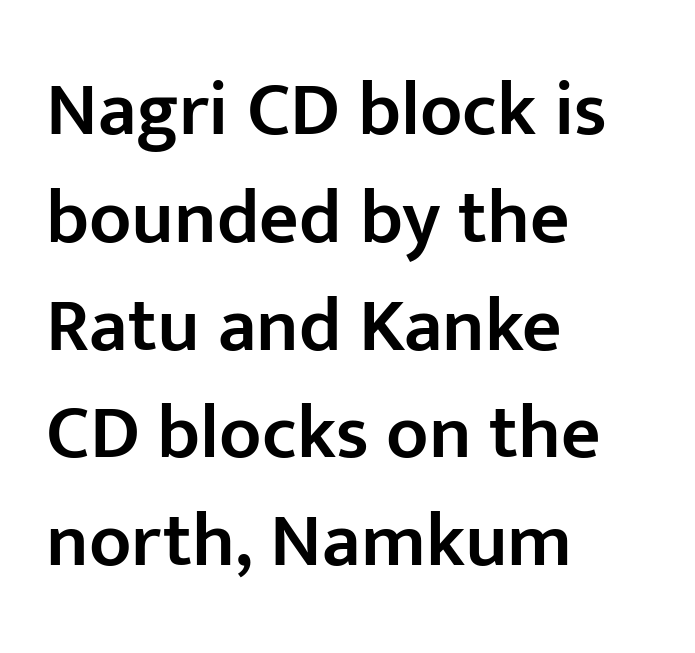
The ragged edge is on the right, which tells us the setting is flush left. The passage shown is typeset with a sans-serif family. Style check: upright. The space beneath each line is pristine and unruled.
